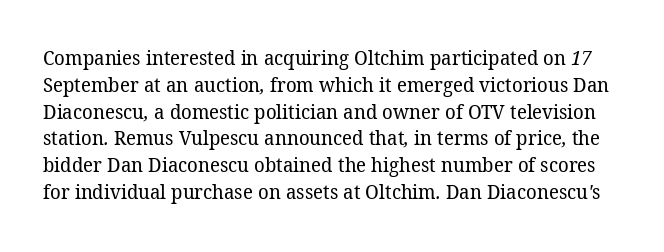
Weight: regular or lighter. How are the letters spaced? Ordinarily, with no added tracking. Summary of vertical rhythm: regular, with standard interline spacing. A bare baseline throughout the passage.
